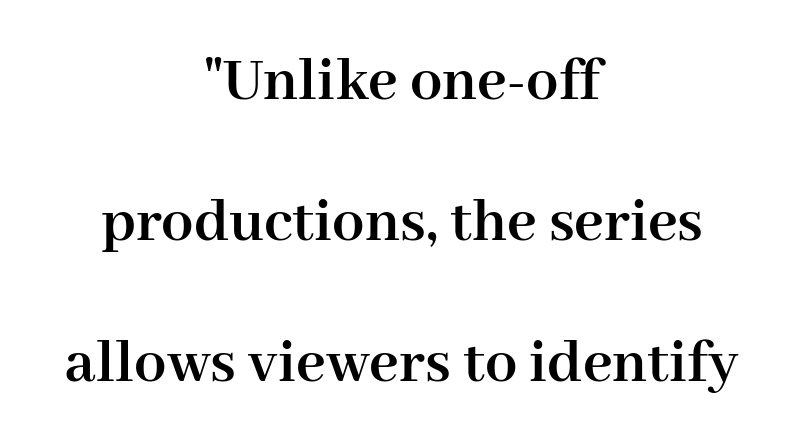
{"serif": "yes", "italic": "no", "bold": "yes", "weight": "semibold", "width": "normal", "stroke_contrast": "high", "x_height": "medium", "monospaced": "no", "underline": "no", "align": "center", "line_spacing": "loose", "line_spacing_ratio": 2.2, "letter_spacing": "normal", "letter_spacing_em": 0.0, "glyph_px": 64}
